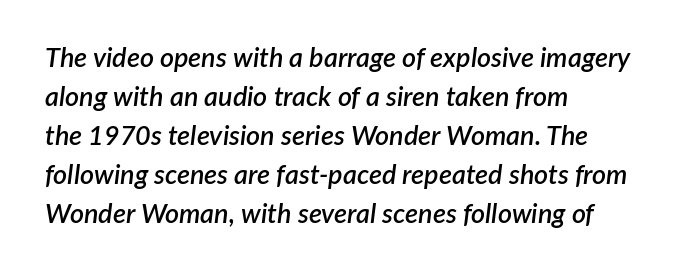
Q: Is the text bold? A: Semi-bold.
Q: Is the text italic (slanted)? A: Yes, it leans right by about 7 degrees.
Q: Is the text underlined? A: No.
Q: How is the paragraph aligned? A: Left-aligned.
Q: Is the spacing between letters normal or unusually wide? A: Normal.
Q: Is the spacing between lines tight, normal or loose? A: Normal.
